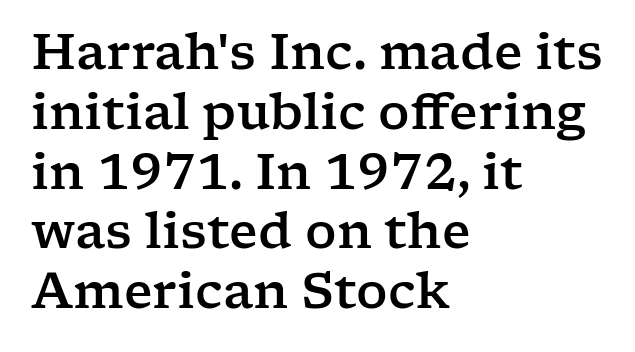
The image shows 49 px wide serif type, upright; set left-aligned, line spacing 1.22x, normal letter spacing, not underlined; low stroke contrast and a medium x-height.
